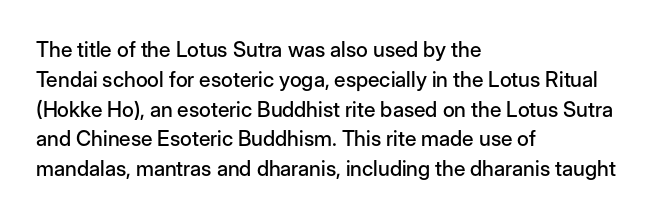
Q: Is the text italic (slanted)? A: No, it is upright.
Q: Is the text underlined? A: No.
Q: How is the paragraph aligned? A: Left-aligned.
Q: Is the spacing between letters normal or unusually wide? A: Normal.
Q: Is the spacing between lines tight, normal or loose? A: Normal.
